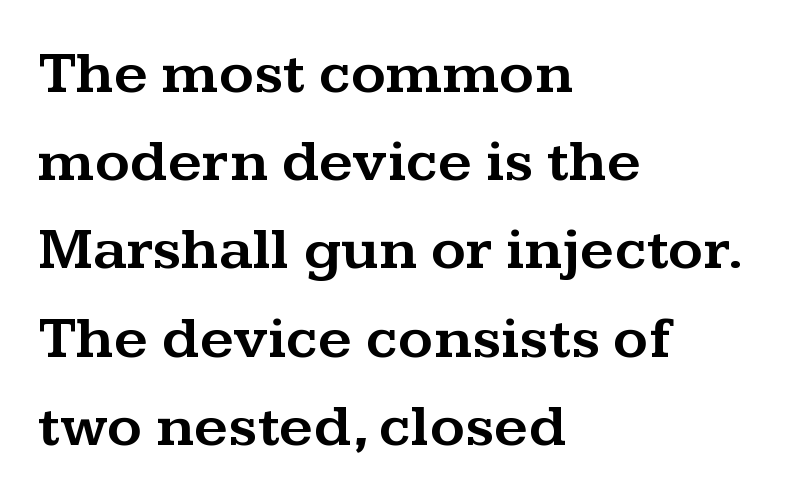
{"serif": "yes", "italic": "no", "width": "wide", "stroke_contrast": "medium", "x_height": "medium", "monospaced": "no", "underline": "no", "align": "left", "line_spacing": "normal", "line_spacing_ratio": 1.47, "letter_spacing": "normal", "letter_spacing_em": 0.0, "glyph_px": 60}
